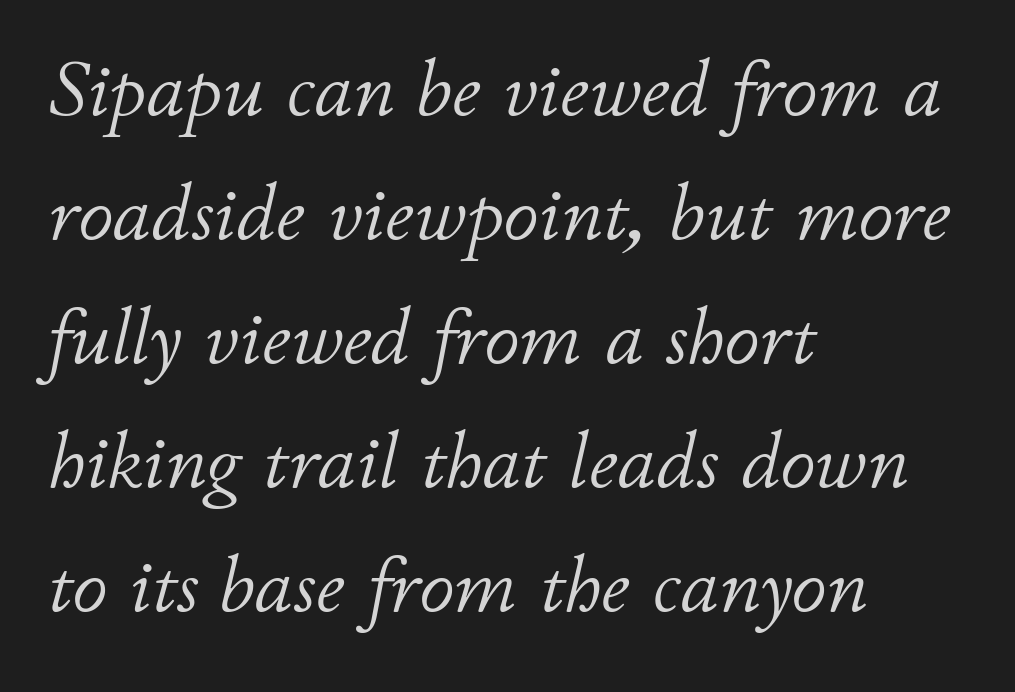
The image shows 79 px light type, italic (leaning right); set left-aligned, normal line spacing (1.57x), normal letter spacing, not underlined; low stroke contrast and a small x-height.
